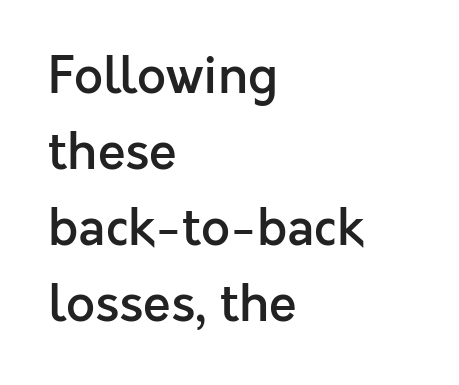
In terms of weight, the rendering is demibold, just under bold. This is roman type, the default non-slanted kind. Spacing between characters is what you'd get straight out of the box. The strip under each line holds only bare page.
